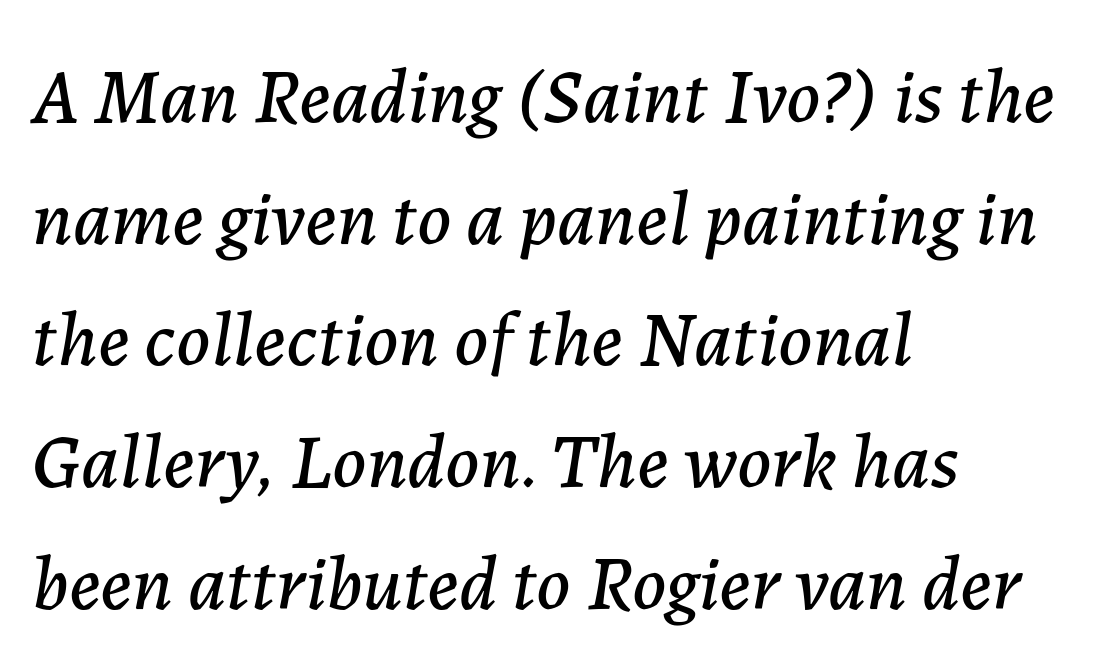
Is the block centered? No — it sits flush against the left margin. Descenders hang freely into open space. The passage shown is typed in a proportional face where columns would drift. The horizontal fit of the characters is conventional and even.
